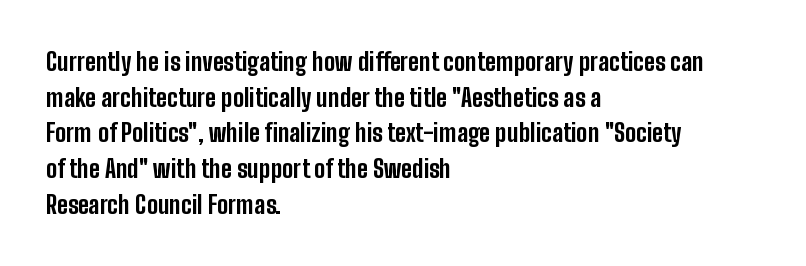
The image shows 25 px bold type, upright; set left-aligned, normal line spacing (1.43x), normal letter spacing, not underlined.
